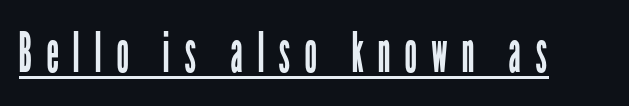
Q: Is the text bold? A: No.
Q: Is the text italic (slanted)? A: No, it is upright.
Q: Is the typeface a serif or a sans-serif typeface? A: Sans-serif.
Q: Is the text underlined? A: Yes.
Q: Is the spacing between letters normal or unusually wide? A: Unusually wide.
Q: Width (condensed, normal, or wide)? A: Condensed.
Q: Stroke contrast? A: Low.
Q: x-height? A: Medium.
Q: Monospaced? A: No.
